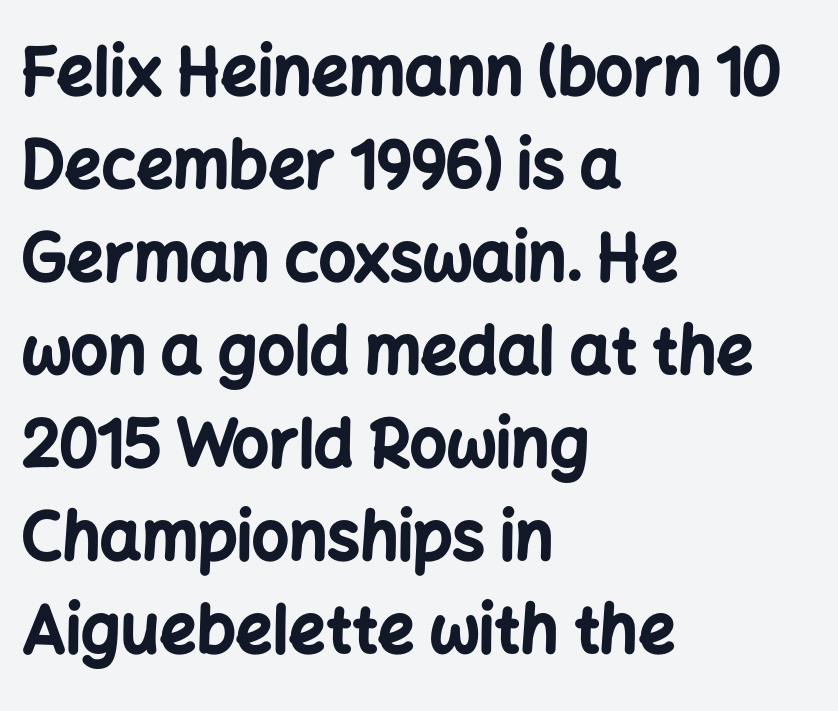
Q: Is the text bold? A: Yes.
Q: Is the text italic (slanted)? A: No, it is upright.
Q: Is the typeface a serif or a sans-serif typeface? A: Sans-serif.
Q: Is the text underlined? A: No.
Q: How is the paragraph aligned? A: Left-aligned.
Q: Is the spacing between letters normal or unusually wide? A: Normal.
Q: Is the spacing between lines tight, normal or loose? A: Normal.
Q: Width (condensed, normal, or wide)? A: Normal.
Q: Stroke contrast? A: Low.
Q: x-height? A: Medium.
Q: Monospaced? A: No.
